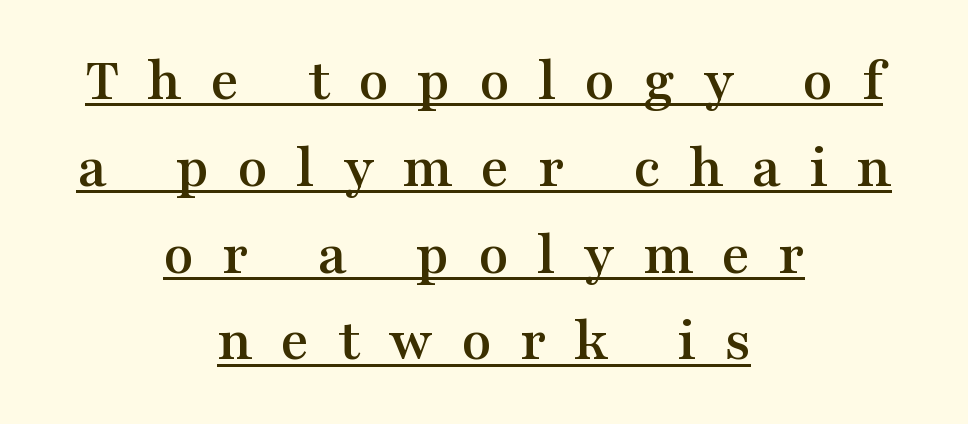
Q: Is the text italic (slanted)? A: No, it is upright.
Q: Is the typeface a serif or a sans-serif typeface? A: Serif.
Q: Is the text underlined? A: Yes.
Q: How is the paragraph aligned? A: Centered.
Q: Is the spacing between letters normal or unusually wide? A: Unusually wide.
Q: Is the spacing between lines tight, normal or loose? A: Normal.
Q: Width (condensed, normal, or wide)? A: Wide.
Q: Stroke contrast? A: Medium.
Q: x-height? A: Medium.
Q: Monospaced? A: No.
